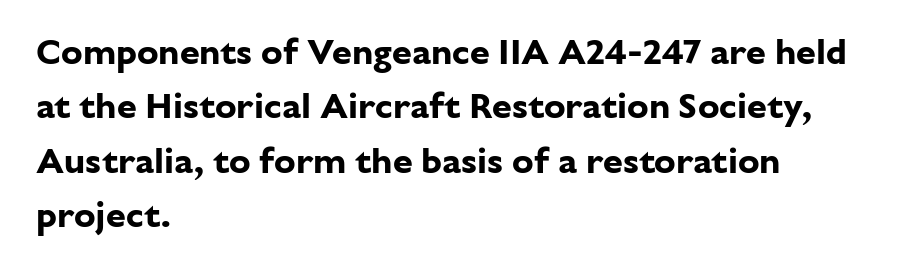
The image shows 36 px bold sans-serif type, upright; set left-aligned, normal line spacing (1.51x), normal letter spacing, not underlined; low stroke contrast and a medium x-height.
